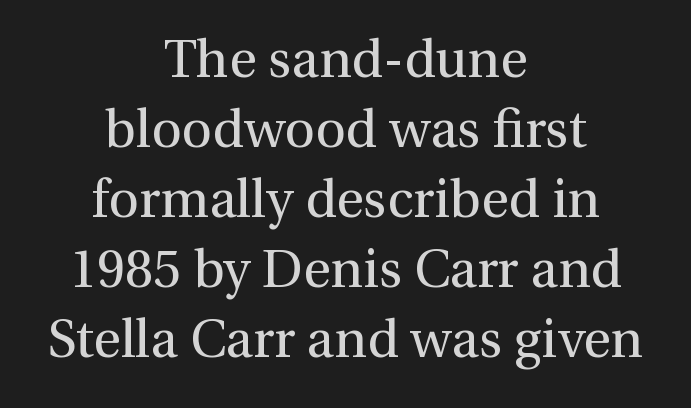
The passage shown is typed in a proportional face where columns would drift. Short note: letters normally spaced. Old-style or modern, the face here clearly has serifs. Stem width sits at or under what a default text font uses.
